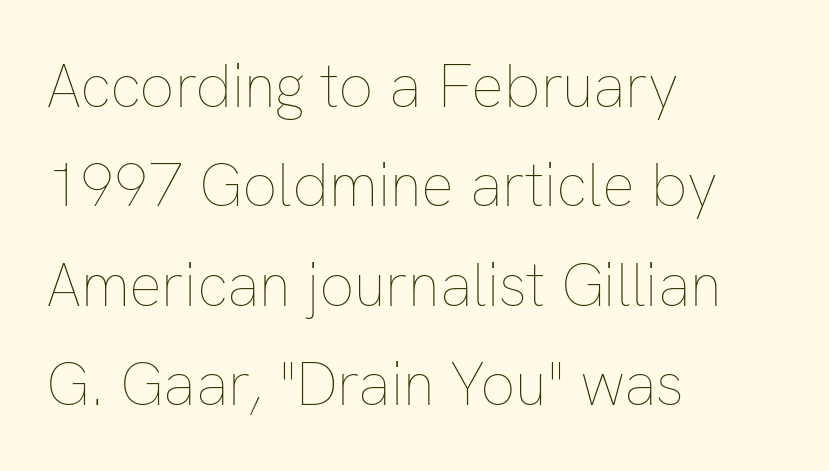
Q: Is the text bold? A: No.
Q: Is the text italic (slanted)? A: No, it is upright.
Q: Is the text underlined? A: No.
Q: How is the paragraph aligned? A: Left-aligned.
Q: Is the spacing between letters normal or unusually wide? A: Normal.
Q: Is the spacing between lines tight, normal or loose? A: Normal.
Q: Width (condensed, normal, or wide)? A: Normal.
Q: Stroke contrast? A: Low.
Q: x-height? A: Medium.
Q: Monospaced? A: No.
